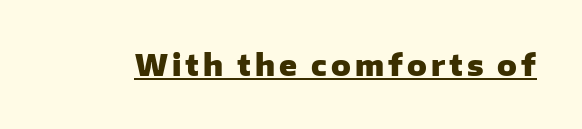
This sample has the flowing, uneven cadence of proportional lettering. The rendering uses the underline text-decoration. Summary of weight: heavy, a full bold. This is sans-serif lettering, the kind often seen on screens and signage. Upright lettering throughout.
